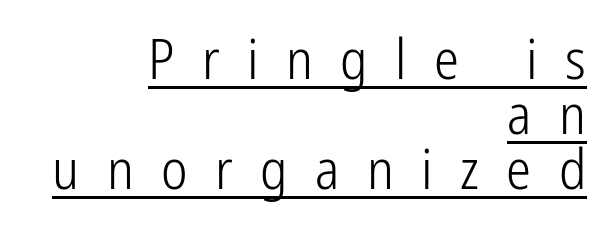
Q: Is the text bold? A: No.
Q: Is the text italic (slanted)? A: No, it is upright.
Q: Is the typeface a serif or a sans-serif typeface? A: Sans-serif.
Q: Is the text underlined? A: Yes.
Q: How is the paragraph aligned? A: Right-aligned.
Q: Is the spacing between letters normal or unusually wide? A: Unusually wide.
Q: Is the spacing between lines tight, normal or loose? A: Tight.
Q: Width (condensed, normal, or wide)? A: Condensed.
Q: Stroke contrast? A: Low.
Q: x-height? A: Medium.
Q: Monospaced? A: No.
